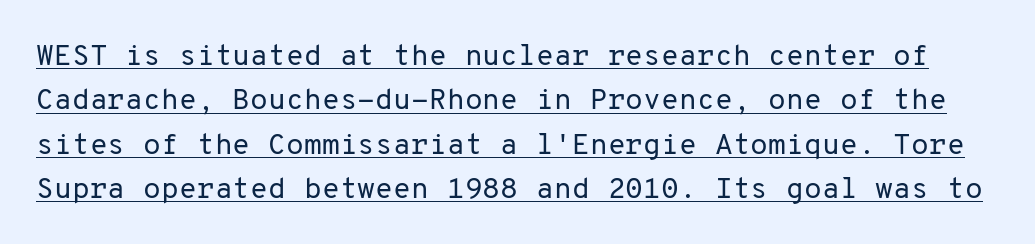
The image shows 29 px regular-weight sans-serif type, upright, monospaced; set normal line spacing (1.53x), normal letter spacing, underlined; low stroke contrast and a medium x-height.
